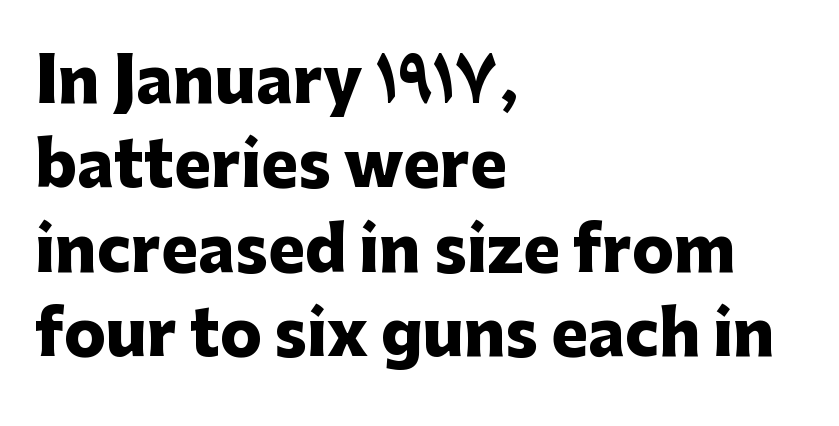
Typeset ragged right — the left edge is the straight one. Pretty heavy lettering here — definitely bold. Character widths vary here, with narrow letters taking less room than wide ones. Anything drawn beneath the words? Only blank space. Classification — sans serif. This is the regular roman posture of the typeface.
